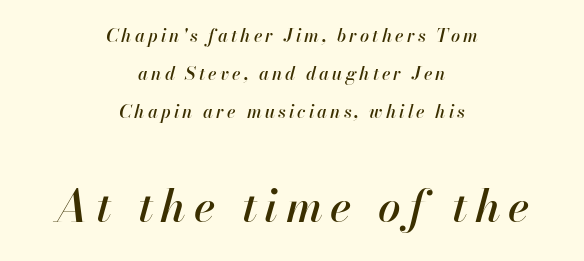
{"italic": "yes", "lean": "right", "slant_degrees": 13, "width": "normal", "stroke_contrast": "high", "x_height": "small", "monospaced": "no", "underline": "no", "align": "center", "line_spacing": "loose", "line_spacing_ratio": 2.11, "larger_block": "second", "size_ratio": 2.5, "glyph_px": 45}
